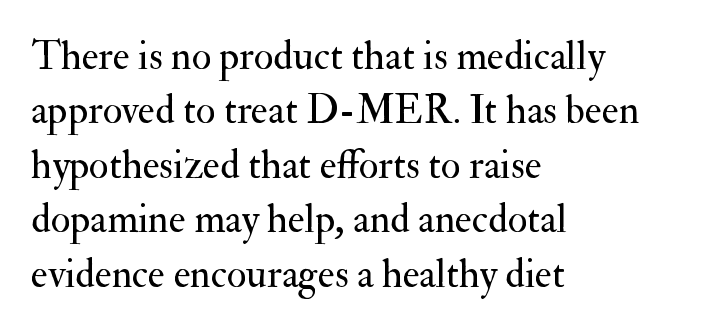
Q: Is the text bold? A: No.
Q: Is the text italic (slanted)? A: No, it is upright.
Q: Is the typeface a serif or a sans-serif typeface? A: Serif.
Q: Is the text underlined? A: No.
Q: How is the paragraph aligned? A: Left-aligned.
Q: Is the spacing between letters normal or unusually wide? A: Normal.
Q: Is the spacing between lines tight, normal or loose? A: Normal.
Q: Width (condensed, normal, or wide)? A: Normal.
Q: Stroke contrast? A: Medium.
Q: x-height? A: Small.
Q: Monospaced? A: No.
